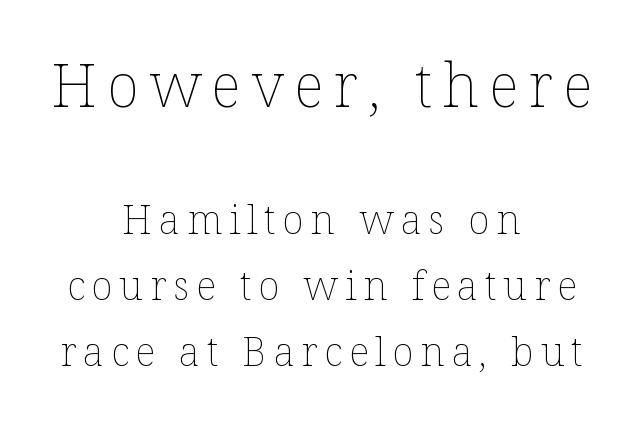
The image shows 60 px thin type, upright; set centered, normal line spacing (1.66x), not underlined; the first (top) block is 1.5x larger; low stroke contrast and a medium x-height.
